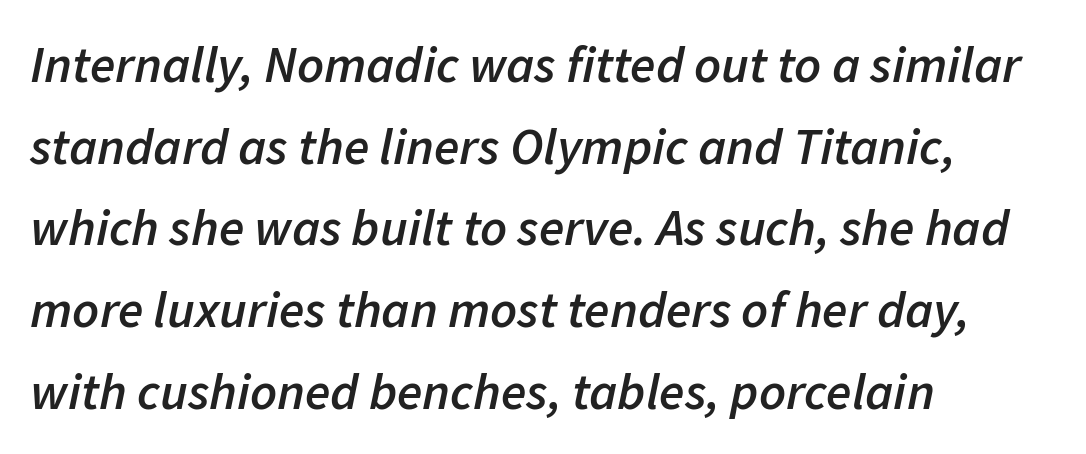
Q: Is the text bold? A: Semi-bold.
Q: Is the text italic (slanted)? A: Yes, it leans right by about 11 degrees.
Q: Is the text underlined? A: No.
Q: How is the paragraph aligned? A: Left-aligned.
Q: Is the spacing between letters normal or unusually wide? A: Normal.
Q: Is the spacing between lines tight, normal or loose? A: Normal.
Q: Width (condensed, normal, or wide)? A: Normal.
Q: Stroke contrast? A: Low.
Q: x-height? A: Medium.
Q: Monospaced? A: No.
